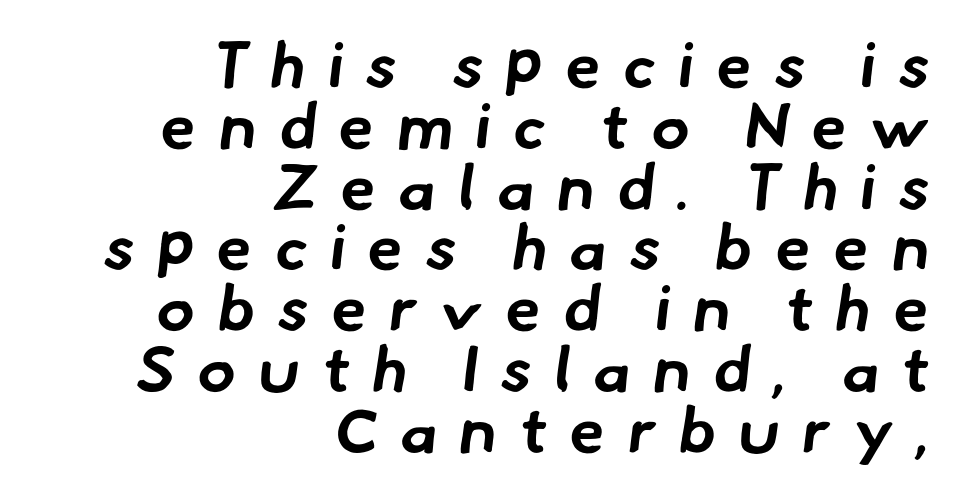
Unmarked baselines from the first word to the last. The type is letterspaced generously, with wide tracking. Every row of glyphs terminates at an identical x-position on the right. Think of a printed novel: that variable character pitch is what you see here. Leading: reduced. The rendering uses a bold face; every stroke is thick and dark.
